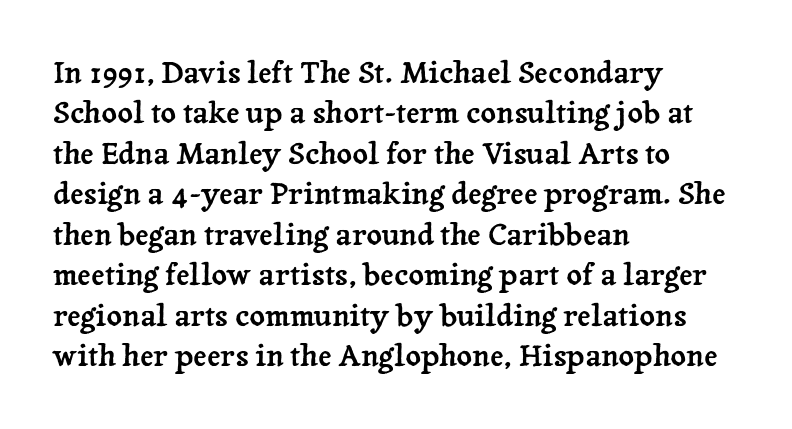
Q: Is the text italic (slanted)? A: No, it is upright.
Q: Is the typeface a serif or a sans-serif typeface? A: Serif.
Q: Is the text underlined? A: No.
Q: How is the paragraph aligned? A: Left-aligned.
Q: Is the spacing between letters normal or unusually wide? A: Normal.
Q: Is the spacing between lines tight, normal or loose? A: Normal.
Q: Width (condensed, normal, or wide)? A: Normal.
Q: Stroke contrast? A: Low.
Q: x-height? A: Medium.
Q: Monospaced? A: No.
